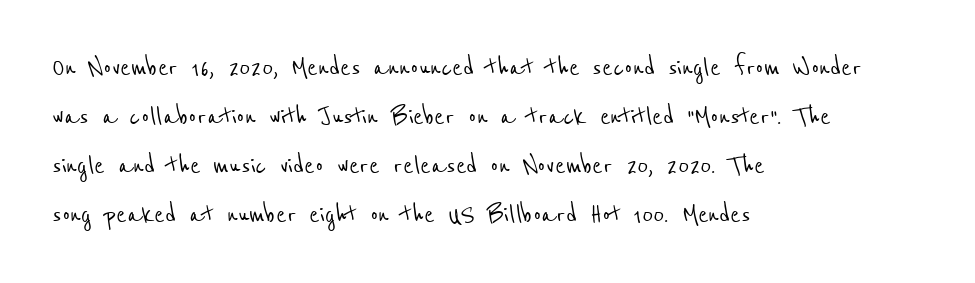
The image shows 31 px condensed sans-serif type; set left-aligned, normal line spacing (1.58x), normal letter spacing, not underlined; low stroke contrast and a medium x-height.
